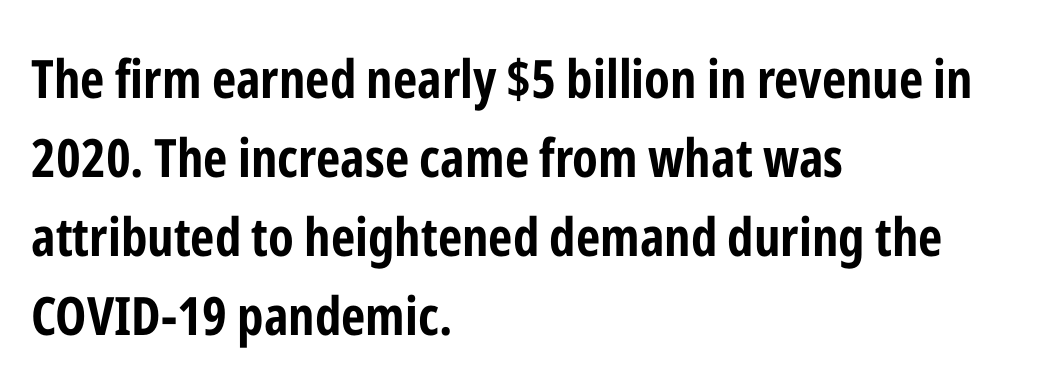
Q: Is the text bold? A: Yes.
Q: Is the text italic (slanted)? A: No, it is upright.
Q: Is the typeface a serif or a sans-serif typeface? A: Sans-serif.
Q: Is the text underlined? A: No.
Q: How is the paragraph aligned? A: Left-aligned.
Q: Is the spacing between letters normal or unusually wide? A: Normal.
Q: Is the spacing between lines tight, normal or loose? A: Normal.
Q: Width (condensed, normal, or wide)? A: Condensed.
Q: Stroke contrast? A: Low.
Q: x-height? A: Medium.
Q: Monospaced? A: No.
